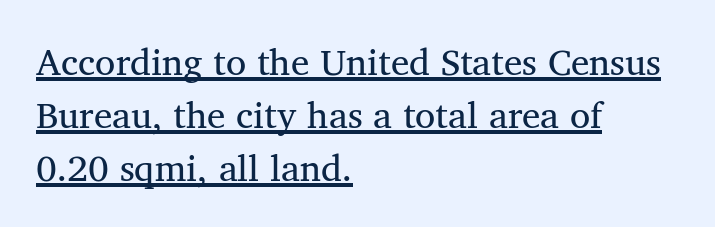
The image shows 37 px serif type; set left-aligned, normal line spacing (1.43x), normal letter spacing, underlined; medium stroke contrast and a medium x-height.
